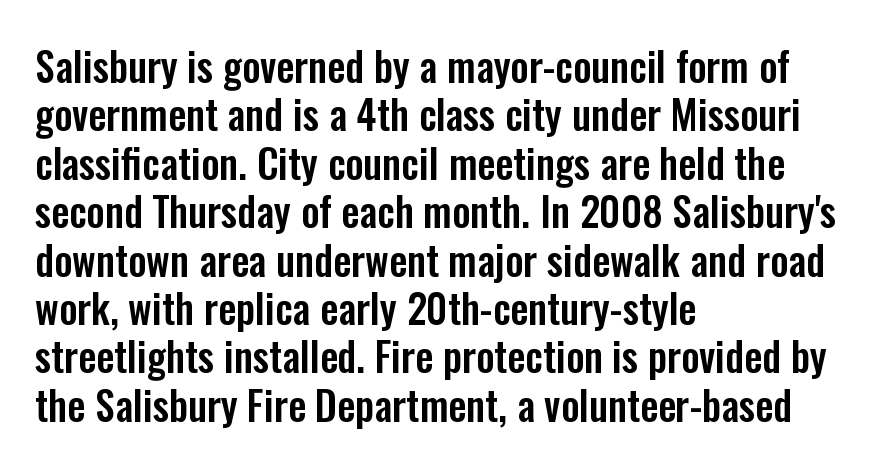
The image shows 40 px condensed sans-serif type, upright; set left-aligned, line spacing 1.21x, normal letter spacing, not underlined; low stroke contrast and a medium x-height.
